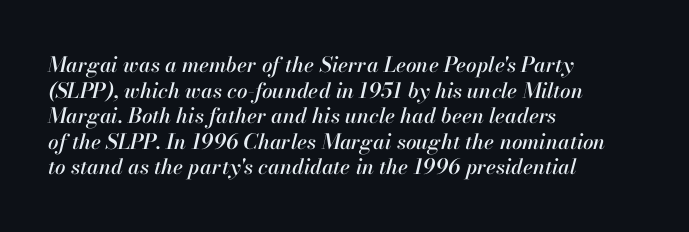
{"italic": "yes", "lean": "right", "slant_degrees": 13, "underline": "no", "align": "left", "line_spacing_ratio": 1.22, "letter_spacing": "normal", "letter_spacing_em": 0.0, "glyph_px": 21}
